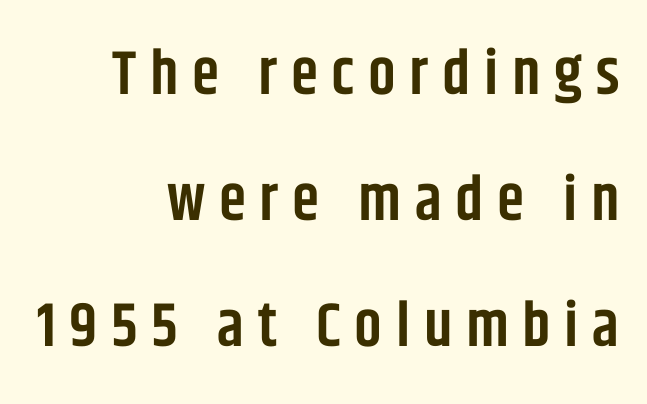
The type family on display is of the sans-serif kind. When letters stand straight like this, we call the style roman or upright. The designer dialed line spacing up above the default. Words appear elongated and porous because spacing is wide.
